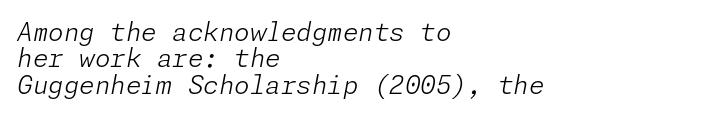
The image shows 25 px text type, italic (leaning right); set left-aligned, tight line spacing (1.06x), normal letter spacing, not underlined.
